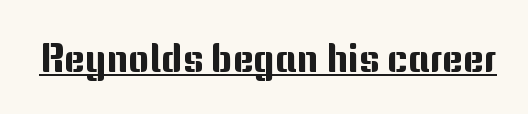
{"serif": "no", "italic": "no", "width": "normal", "stroke_contrast": "medium", "x_height": "medium", "monospaced": "no", "underline": "yes", "letter_spacing": "normal", "letter_spacing_em": 0.0, "glyph_px": 40}
